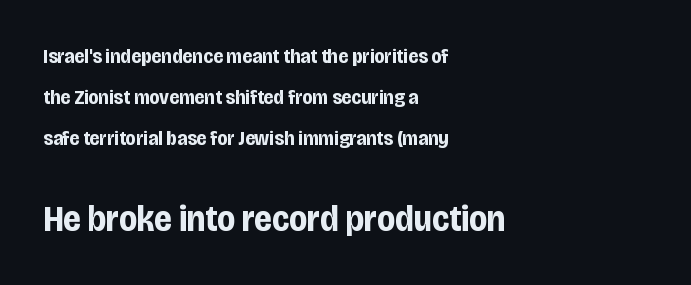
The ragged edge is on the right, which tells us the setting is flush left. Is the lower block the larger one? Yes — the lower block carries the bigger type. Serifs: no, the terminals of the letterforms are clean. Default kerning and tracking; the words read as compact shapes. Heavy, bold letterforms. Descenders hang freely into open space.
